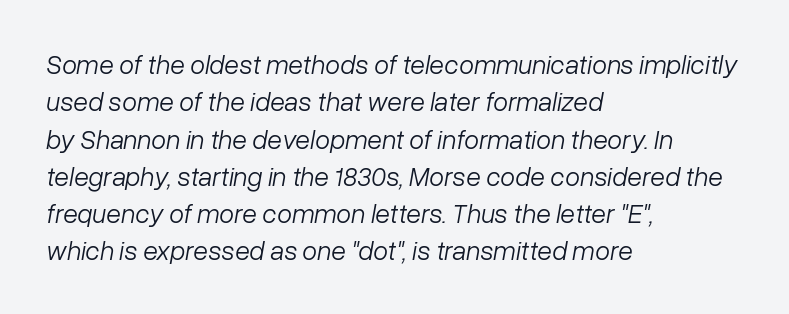
The rows are spaced the way most documents space them. Here the glyphs are tracked normally, forming tight word shapes. Each row of text sits above clean, open space. Line beginnings align vertically; line endings do not.
